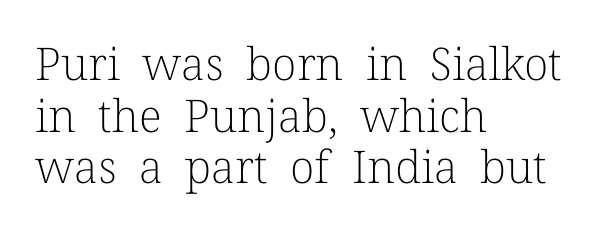
The type sits square on the baseline with zero lean. Descender tails drop into unmarked territory. The rendering uses natural spacing where letterforms have individual widths. Heft: none added — not bold.
